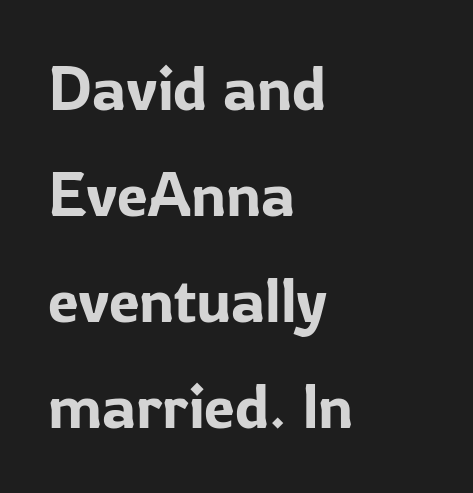
{"serif": "no", "italic": "no", "width": "normal", "stroke_contrast": "low", "x_height": "medium", "monospaced": "no", "underline": "no", "align": "left", "line_spacing_ratio": 1.71, "letter_spacing": "normal", "letter_spacing_em": 0.0, "glyph_px": 62}
